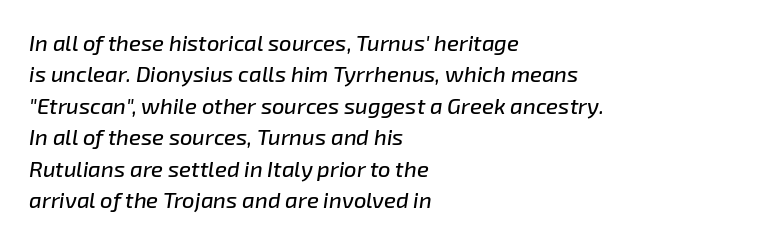
Q: Is the text italic (slanted)? A: Yes, it leans right by about 8 degrees.
Q: Is the text underlined? A: No.
Q: How is the paragraph aligned? A: Left-aligned.
Q: Is the spacing between letters normal or unusually wide? A: Normal.
Q: Is the spacing between lines tight, normal or loose? A: Normal.
